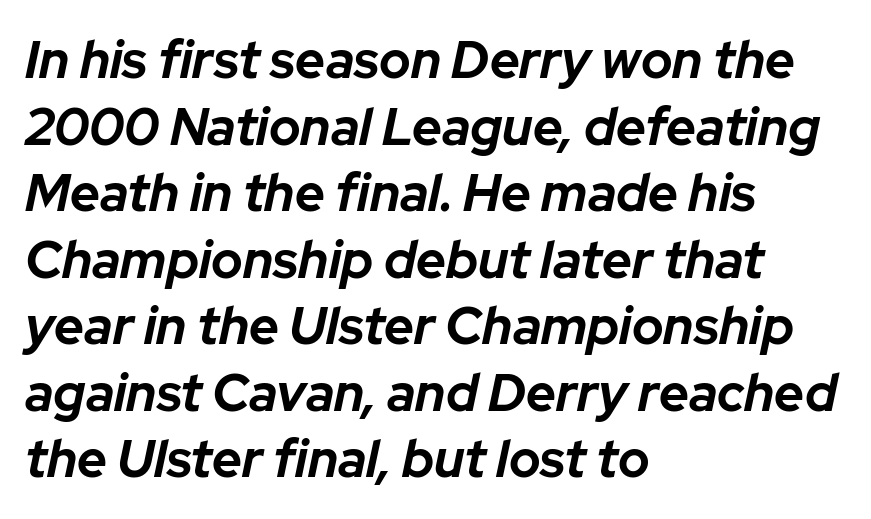
Q: Is the text bold? A: Yes.
Q: Is the text italic (slanted)? A: Yes, it leans right by about 12 degrees.
Q: Is the text underlined? A: No.
Q: How is the paragraph aligned? A: Left-aligned.
Q: Is the spacing between letters normal or unusually wide? A: Normal.
Q: Is the spacing between lines tight, normal or loose? A: Normal.
Q: Width (condensed, normal, or wide)? A: Normal.
Q: Stroke contrast? A: Low.
Q: x-height? A: Medium.
Q: Monospaced? A: No.
